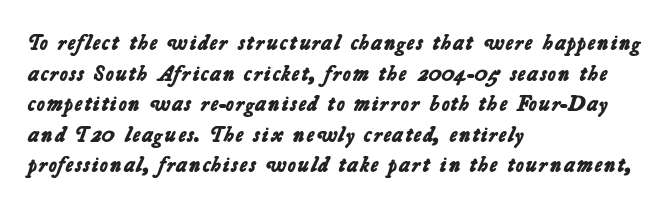
The image shows 22 px bold type; set left-aligned, normal line spacing (1.39x), normal letter spacing, not underlined.
